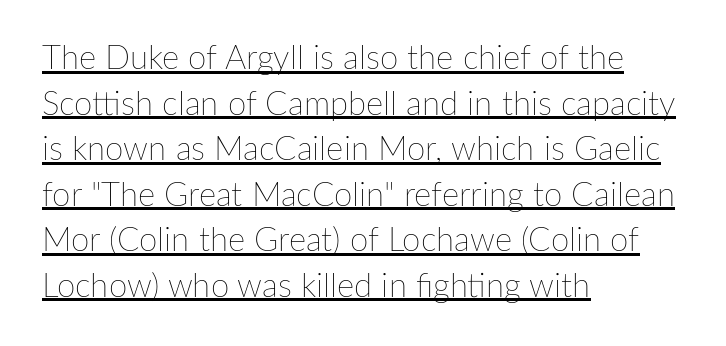
{"italic": "no", "bold": "no", "weight": "thin", "width": "normal", "stroke_contrast": "low", "x_height": "medium", "monospaced": "no", "underline": "yes", "align": "left", "line_spacing": "normal", "line_spacing_ratio": 1.38, "letter_spacing": "normal", "letter_spacing_em": 0.0, "glyph_px": 33}
